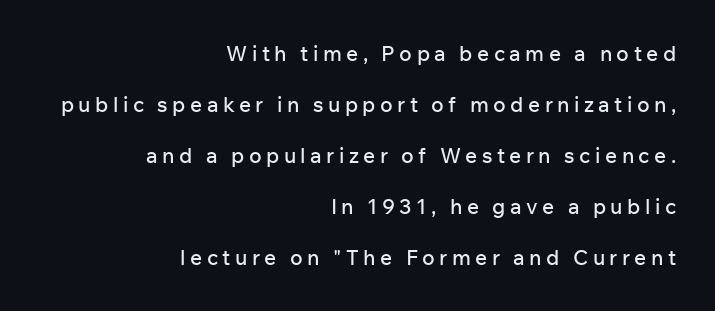
Q: Is the text italic (slanted)? A: No, it is upright.
Q: Is the text underlined? A: No.
Q: How is the paragraph aligned? A: Right-aligned.
Q: Is the spacing between letters normal or unusually wide? A: Unusually wide.
Q: Is the spacing between lines tight, normal or loose? A: Loose.
